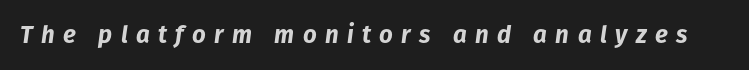
The image shows 24 px bold type, italic (leaning right); set unusually wide letter spacing (+0.35 em), not underlined.
